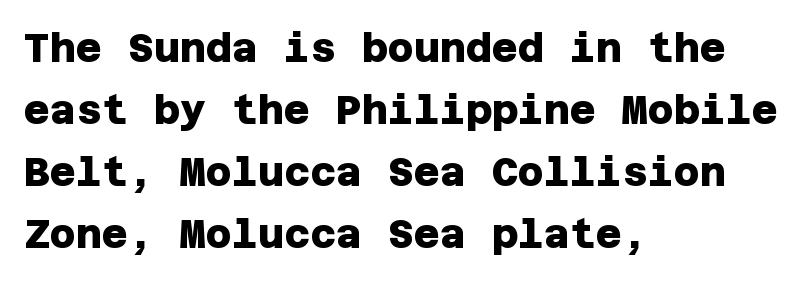
The image shows 40 px heavy sans-serif type; set left-aligned, normal line spacing (1.55x), normal letter spacing, not underlined; low stroke contrast and a large x-height.
